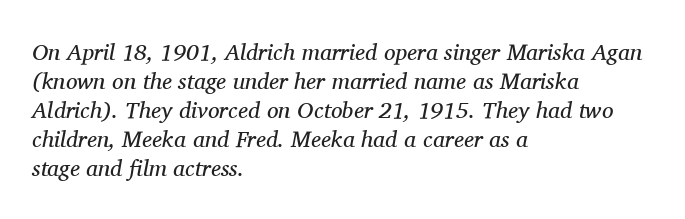
Q: Is the text bold? A: No.
Q: Is the text italic (slanted)? A: Yes, it leans right by about 11 degrees.
Q: Is the text underlined? A: No.
Q: How is the paragraph aligned? A: Left-aligned.
Q: Is the spacing between letters normal or unusually wide? A: Normal.
Q: Is the spacing between lines tight, normal or loose? A: Normal.
